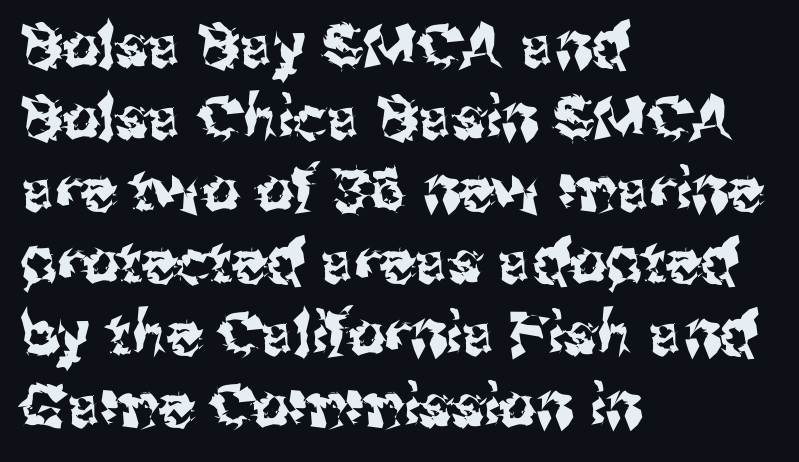
The image shows 59 px sans-serif type, upright; set left-aligned, line spacing 1.22x, normal letter spacing, not underlined; medium stroke contrast and a medium x-height.
